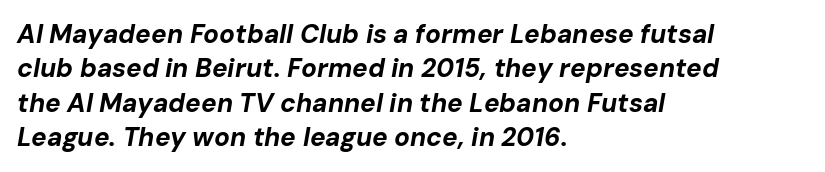
{"italic": "yes", "lean": "right", "slant_degrees": 10, "bold": "yes", "underline": "no", "align": "left", "line_spacing": "normal", "line_spacing_ratio": 1.32, "letter_spacing": "normal", "letter_spacing_em": 0.0, "glyph_px": 26}
